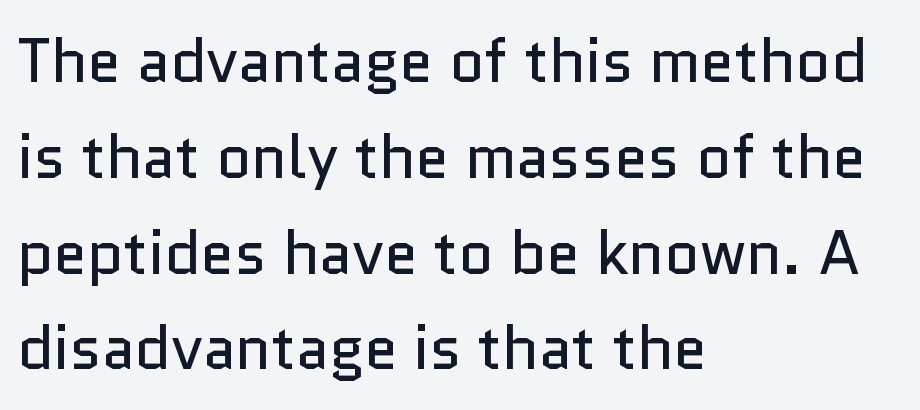
Q: Is the text bold? A: No.
Q: Is the text italic (slanted)? A: No, it is upright.
Q: Is the typeface a serif or a sans-serif typeface? A: Sans-serif.
Q: Is the text underlined? A: No.
Q: How is the paragraph aligned? A: Left-aligned.
Q: Is the spacing between letters normal or unusually wide? A: Normal.
Q: Is the spacing between lines tight, normal or loose? A: Normal.
Q: Width (condensed, normal, or wide)? A: Normal.
Q: Stroke contrast? A: Low.
Q: x-height? A: Medium.
Q: Monospaced? A: No.
